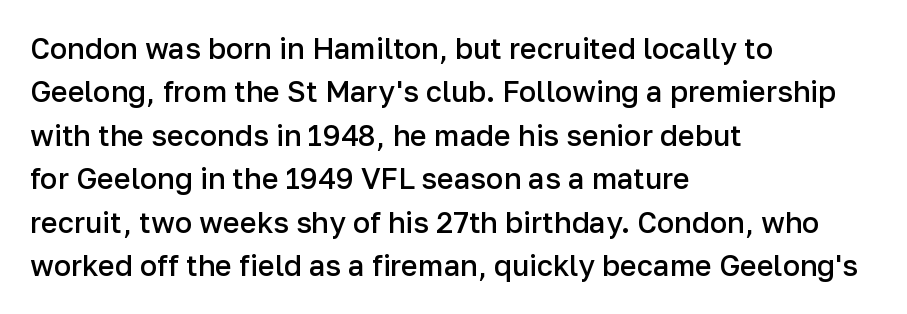
The gaps between neighbouring characters are ordinary and unremarkable. Horizontal alignment here is leftward, the default for most running prose. Serifs: no, the terminals of the letterforms are clean. The axis of the letterforms is exactly vertical. These lines sit exactly where default settings would place them.
